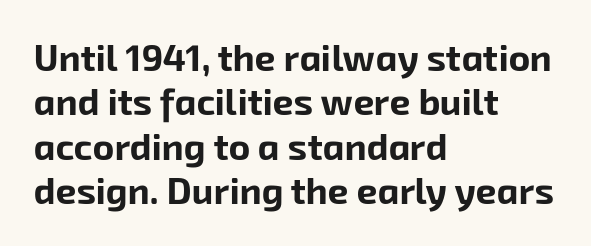
{"serif": "no", "bold": "yes", "weight": "bold", "width": "normal", "stroke_contrast": "low", "x_height": "medium", "monospaced": "no", "underline": "no", "align": "left", "line_spacing_ratio": 1.2, "letter_spacing": "normal", "letter_spacing_em": 0.0, "glyph_px": 37}
